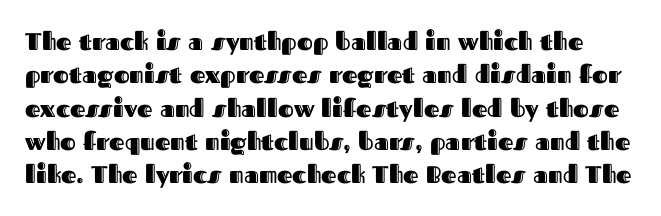
{"italic": "no", "underline": "no", "line_spacing": "normal", "line_spacing_ratio": 1.39, "letter_spacing": "normal", "letter_spacing_em": 0.0, "glyph_px": 24}
